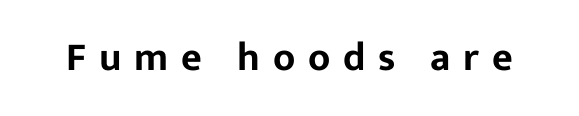
You could only call the tracking loose — the letters float apart. This is roman type, the default non-slanted kind. Stroke terminals: plain, sans-serif. Clear beneath every line of the passage.
